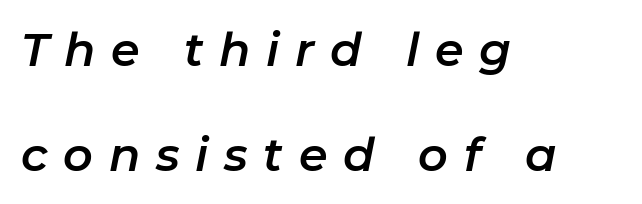
Q: Is the text italic (slanted)? A: Yes, it leans right by about 11 degrees.
Q: Is the text underlined? A: No.
Q: How is the paragraph aligned? A: Left-aligned.
Q: Is the spacing between letters normal or unusually wide? A: Unusually wide.
Q: Is the spacing between lines tight, normal or loose? A: Loose.
Q: Width (condensed, normal, or wide)? A: Normal.
Q: Stroke contrast? A: Low.
Q: x-height? A: Medium.
Q: Monospaced? A: No.
